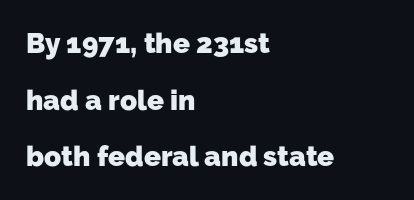
{"serif": "no", "bold": "yes", "weight": "heavy", "width": "normal", "stroke_contrast": "low", "x_height": "medium", "monospaced": "no", "underline": "no", "align": "left", "line_spacing": "loose", "line_spacing_ratio": 2.02, "letter_spacing": "normal", "letter_spacing_em": 0.0, "glyph_px": 28}
